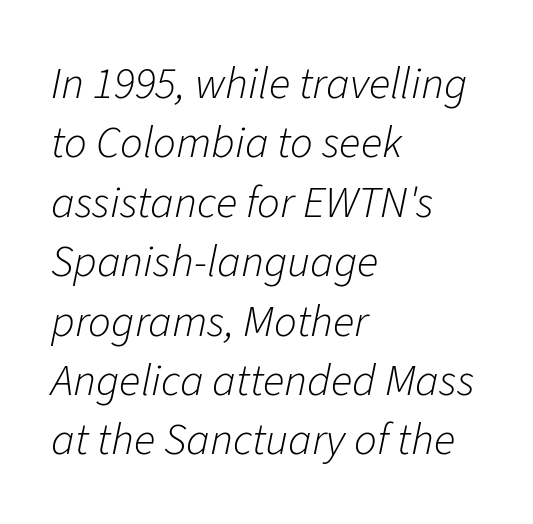
The text carries the slant typical of an italic or oblique font. Regular leading. One-word summary of the alignment: left. Glance below the letters and you will spot only blank space. A typesetter would call this proportional, since set widths differ per character. The type is set solid horizontally, with unmodified tracking.
